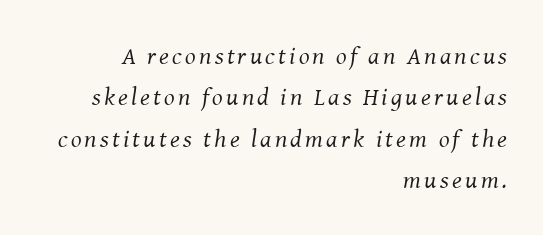
The image shows 25 px text type, italic (leaning right); set right-aligned, normal line spacing (1.66x), not underlined.
